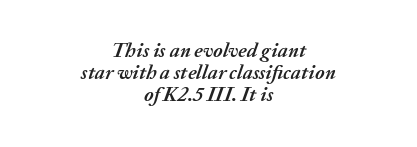
{"italic": "yes", "lean": "right", "slant_degrees": 20, "bold": "yes", "underline": "no", "align": "center", "line_spacing": "tight", "line_spacing_ratio": 1.1, "letter_spacing": "normal", "letter_spacing_em": 0.0, "glyph_px": 20}
